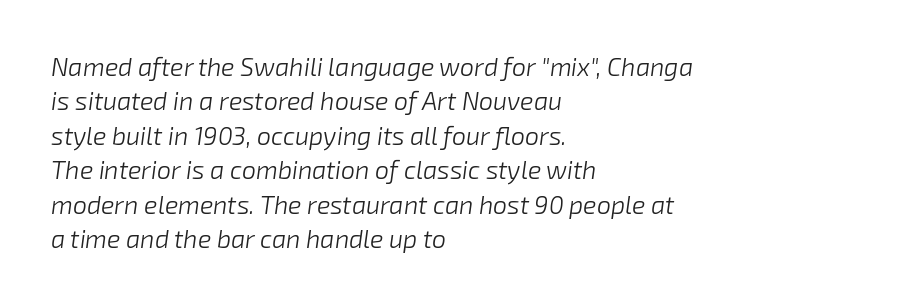
You can tell it's italic because the verticals aren't actually vertical. These lines keep a tight, regular rhythm from letter to letter. Beneath every word, the page is bare. Interline gaps are of average width in this sample.
